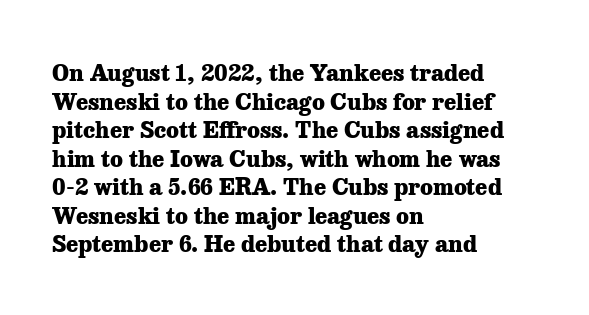
{"italic": "no", "bold": "yes", "underline": "no", "align": "left", "line_spacing_ratio": 1.24, "letter_spacing": "normal", "letter_spacing_em": 0.0, "glyph_px": 23}
